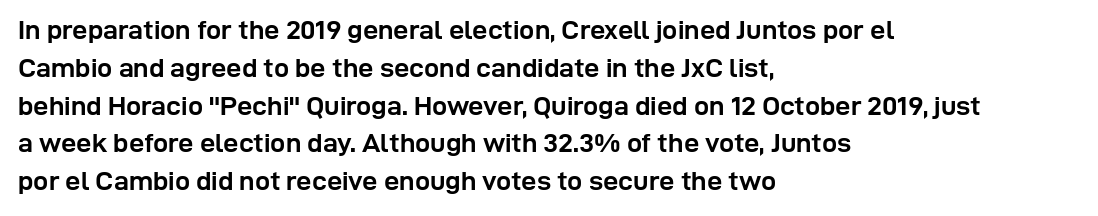
Line spacing here is normal. The baseline area is clear. This sample uses an upright cut, with every glyph sitting square on the baseline. These lines keep a tight, regular rhythm from letter to letter. Line beginnings align vertically; line endings do not.
